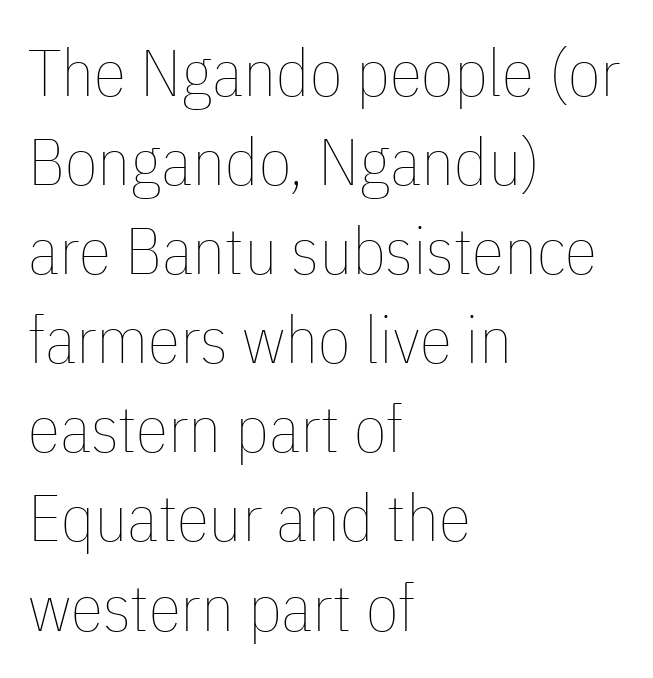
{"italic": "no", "bold": "no", "weight": "thin", "width": "condensed", "stroke_contrast": "low", "x_height": "medium", "monospaced": "no", "underline": "no", "align": "left", "line_spacing": "normal", "line_spacing_ratio": 1.35, "letter_spacing": "normal", "letter_spacing_em": 0.0, "glyph_px": 66}
